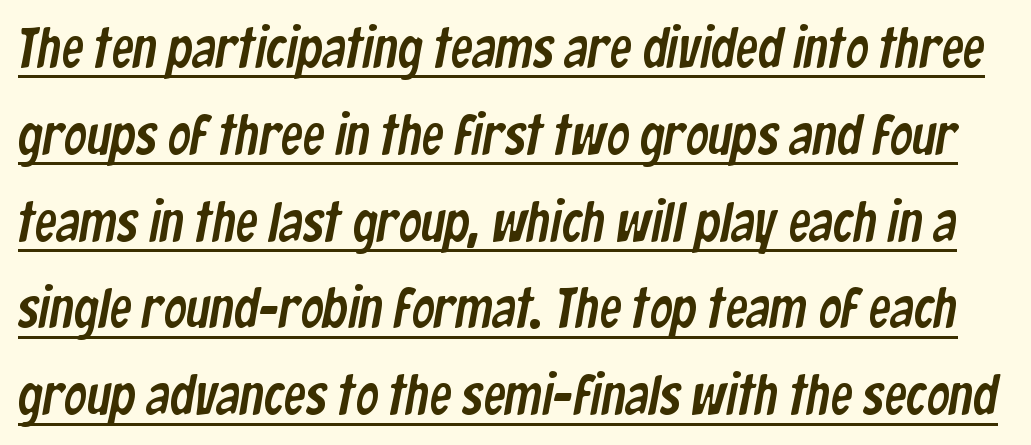
Q: Is the typeface a serif or a sans-serif typeface? A: Sans-serif.
Q: Is the text underlined? A: Yes.
Q: Is the spacing between letters normal or unusually wide? A: Normal.
Q: Is the spacing between lines tight, normal or loose? A: Normal.
Q: Width (condensed, normal, or wide)? A: Condensed.
Q: Stroke contrast? A: Low.
Q: x-height? A: Medium.
Q: Monospaced? A: No.
